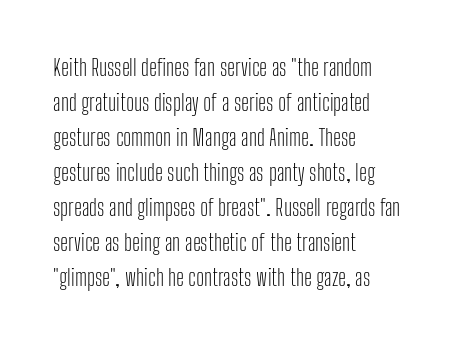
Weight: not bold — regular or lighter. The typesetter chose a ragged-right arrangement here. Each new line begins a customary step beneath the previous one. You could call the tracking neutral — neither tight nor loose. Only glyphs here, with clear space below each row. You can tell it's not italic because the verticals are truly vertical.
